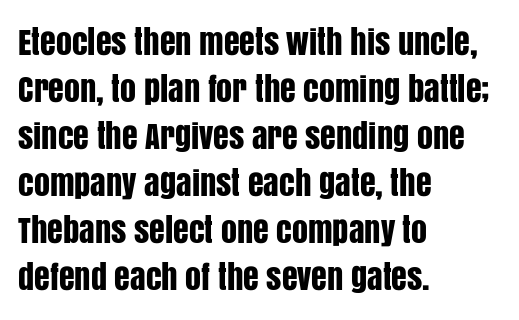
The image shows 32 px condensed sans-serif type, upright; set left-aligned, normal line spacing (1.47x), normal letter spacing, not underlined; low stroke contrast and a large x-height.
